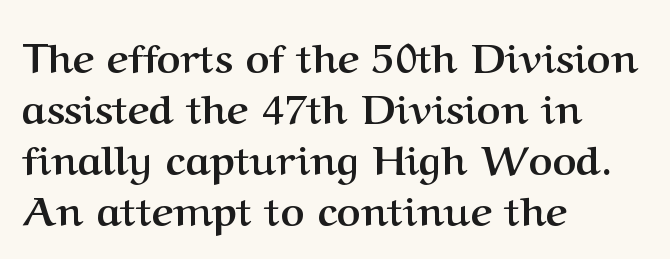
When letters stand straight like this, we call the style roman or upright. Unmarked baselines from the first word to the last. Line beginnings align vertically; line endings do not. These lines carry a lot of weight — the face is fully bold.
